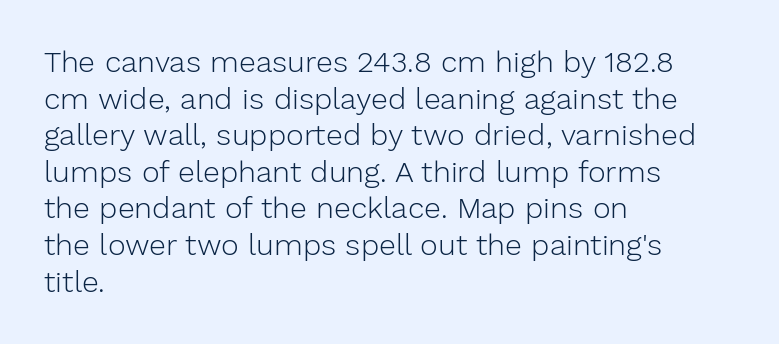
Classification — sans serif. Each letter keeps its own natural width here, so spacing adapts to shape. Check under the words: just untouched page. Observe the ordinary spacing: letters are neighbours, not strangers. This sample uses an upright cut, with every glyph sitting square on the baseline.
